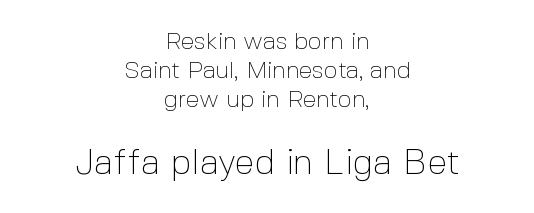
This is sans-serif lettering, the kind often seen on screens and signage. The text block is weighted toward neither margin, spreading evenly from the middle. Stems here are at most as thick as an everyday book face. Character widths vary here, with narrow letters taking less room than wide ones. Only glyphs here, with clear space below each row. Whoever set this made the second block the dominant, larger element.
